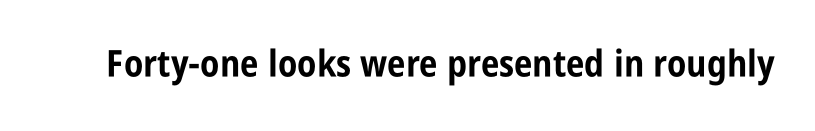
{"serif": "no", "italic": "no", "bold": "yes", "weight": "bold", "width": "condensed", "stroke_contrast": "low", "x_height": "large", "monospaced": "no", "underline": "no", "letter_spacing": "normal", "letter_spacing_em": 0.0, "glyph_px": 37}
